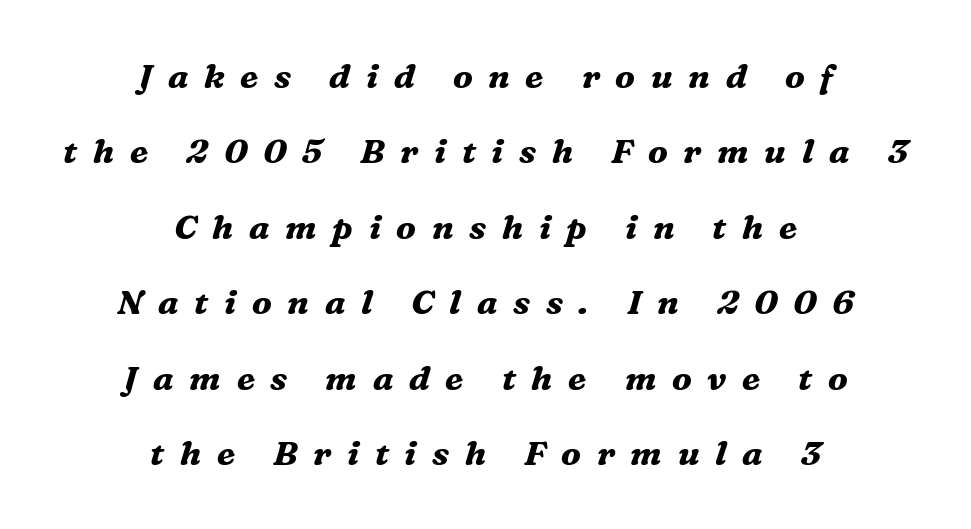
{"serif": "yes", "italic": "yes", "lean": "right", "slant_degrees": 16, "bold": "yes", "weight": "bold", "width": "normal", "stroke_contrast": "medium", "x_height": "medium", "monospaced": "no", "underline": "no", "align": "center", "line_spacing": "loose", "line_spacing_ratio": 2.22, "letter_spacing": "wide", "letter_spacing_em": 0.46, "glyph_px": 34}
